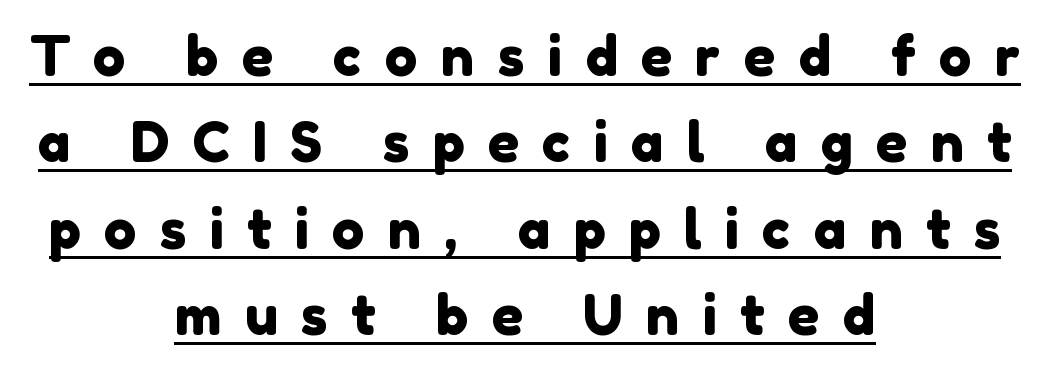
{"serif": "no", "width": "normal", "stroke_contrast": "low", "x_height": "medium", "monospaced": "no", "underline": "yes", "align": "center", "line_spacing": "normal", "line_spacing_ratio": 1.57, "letter_spacing": "wide", "letter_spacing_em": 0.42, "glyph_px": 55}
